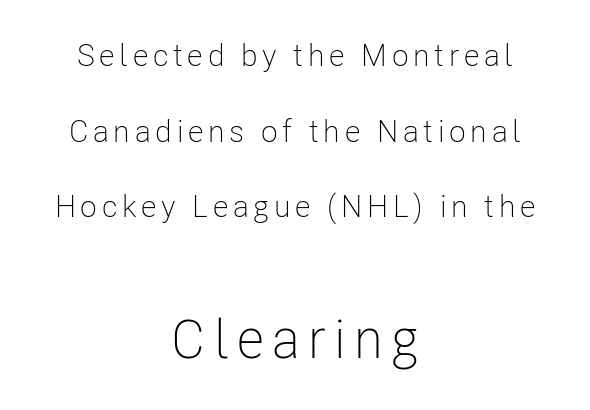
Q: Is the text bold? A: No.
Q: Is the text italic (slanted)? A: No, it is upright.
Q: Is the typeface a serif or a sans-serif typeface? A: Sans-serif.
Q: Is the text underlined? A: No.
Q: How is the paragraph aligned? A: Centered.
Q: Is the spacing between lines tight, normal or loose? A: Loose.
Q: Which block of text is set in a larger size, the first (top) or the second (bottom)? A: The second (bottom) one.
Q: Width (condensed, normal, or wide)? A: Condensed.
Q: Stroke contrast? A: Low.
Q: x-height? A: Medium.
Q: Monospaced? A: No.
